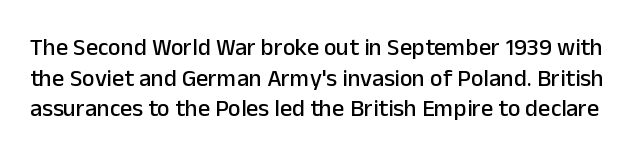
Q: Is the text italic (slanted)? A: No, it is upright.
Q: Is the text underlined? A: No.
Q: Is the spacing between letters normal or unusually wide? A: Normal.
Q: Is the spacing between lines tight, normal or loose? A: Normal.
